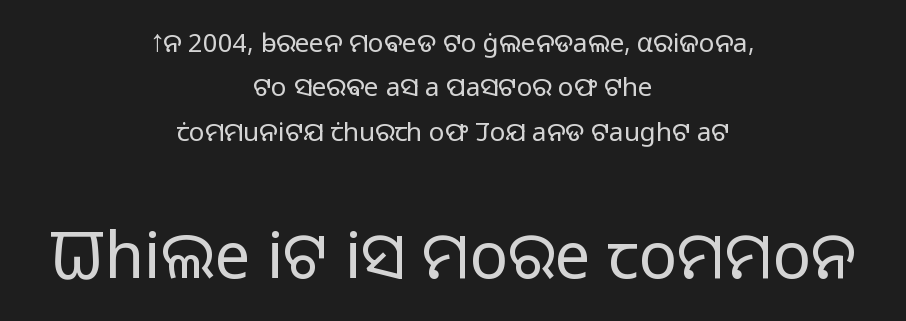
The image shows 64 px light sans-serif type, upright; set centered, line spacing 1.71x, normal letter spacing, not underlined; the second (bottom) block is 2.46x larger; low stroke contrast and a medium x-height.
